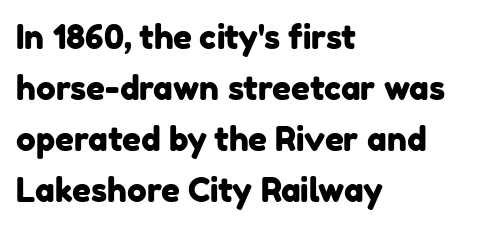
A typesetter would call this leading conventional body-copy spacing. Is the letter spacing exaggerated? No — it looks like the ordinary default. Each letter's strokes conclude bluntly, with no projecting serifs. Think of a printed novel: that variable character pitch is what you see here.
